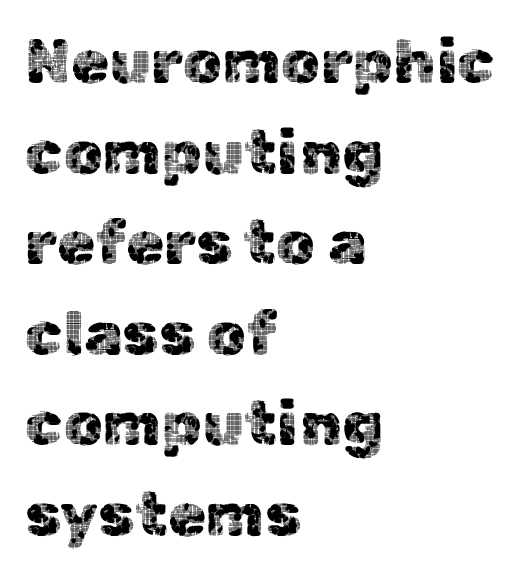
{"serif": "no", "italic": "no", "width": "normal", "x_height": "medium", "monospaced": "no", "underline": "no", "align": "left", "line_spacing": "normal", "line_spacing_ratio": 1.46, "letter_spacing": "normal", "letter_spacing_em": 0.0, "glyph_px": 62}
